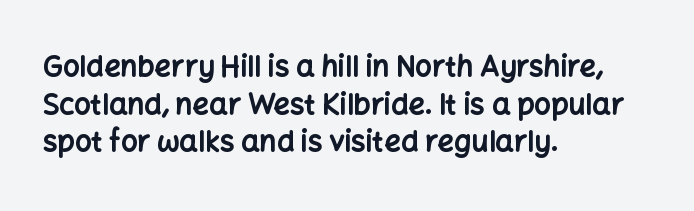
{"serif": "no", "italic": "no", "bold": "yes", "weight": "bold", "width": "normal", "stroke_contrast": "low", "x_height": "medium", "monospaced": "no", "underline": "no", "align": "left", "line_spacing": "normal", "line_spacing_ratio": 1.3, "letter_spacing": "normal", "letter_spacing_em": 0.0, "glyph_px": 29}
